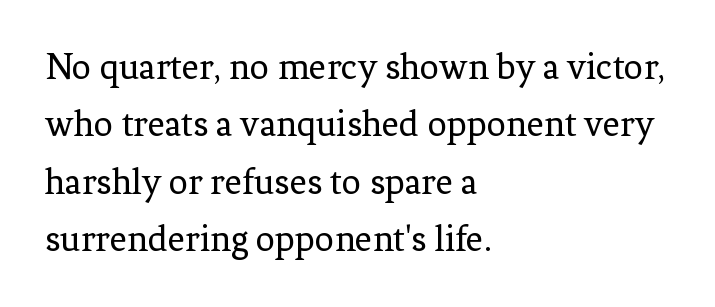
{"serif": "yes", "italic": "no", "bold": "no", "weight": "regular", "width": "normal", "stroke_contrast": "low", "x_height": "medium", "monospaced": "no", "underline": "no", "align": "left", "line_spacing": "normal", "line_spacing_ratio": 1.51, "letter_spacing": "normal", "letter_spacing_em": 0.0, "glyph_px": 38}
